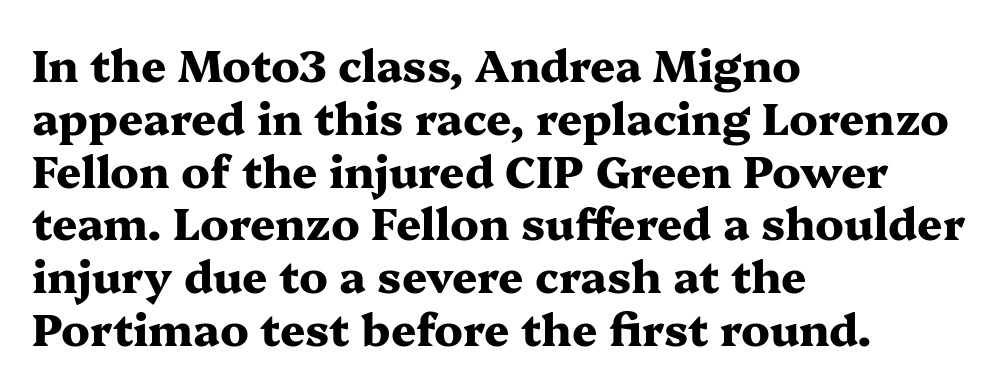
Q: Is the text bold? A: Yes.
Q: Is the text italic (slanted)? A: No, it is upright.
Q: Is the typeface a serif or a sans-serif typeface? A: Serif.
Q: Is the text underlined? A: No.
Q: How is the paragraph aligned? A: Left-aligned.
Q: Is the spacing between letters normal or unusually wide? A: Normal.
Q: Width (condensed, normal, or wide)? A: Wide.
Q: Stroke contrast? A: Medium.
Q: x-height? A: Medium.
Q: Monospaced? A: No.
